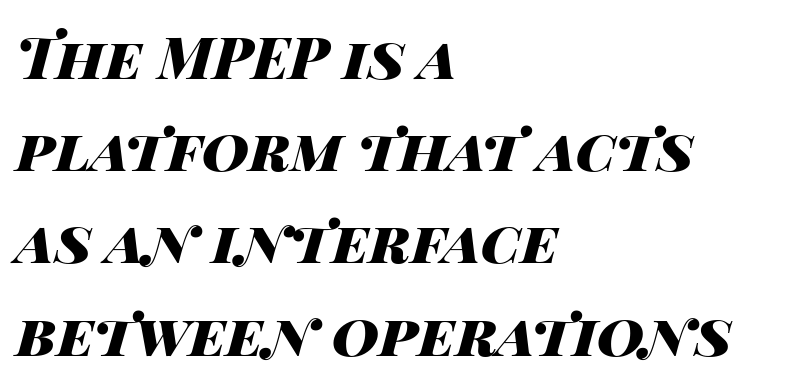
{"italic": "yes", "lean": "right", "slant_degrees": 14, "bold": "yes", "weight": "heavy", "width": "wide", "stroke_contrast": "high", "x_height": "large", "monospaced": "no", "underline": "no", "align": "left", "line_spacing": "normal", "line_spacing_ratio": 1.59, "letter_spacing": "normal", "letter_spacing_em": 0.0, "glyph_px": 58}
